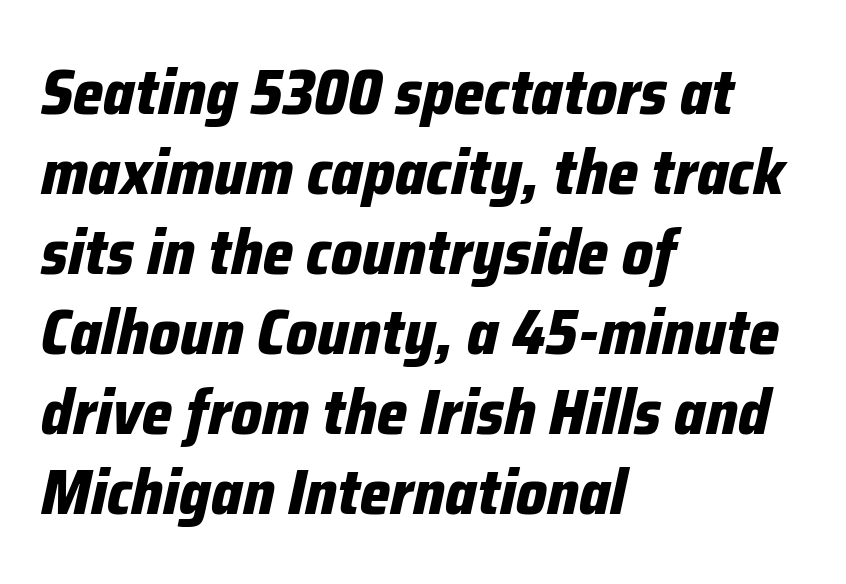
The letters are bold, with thick, heavy strokes. The area under the type is left untouched. Compared with typical body copy, the letter spacing here is the same. Is the block centered? No — it sits flush against the left margin. Rows of type keep a routine distance in the vertical direction. Every character sits at an angle, as italics do.
